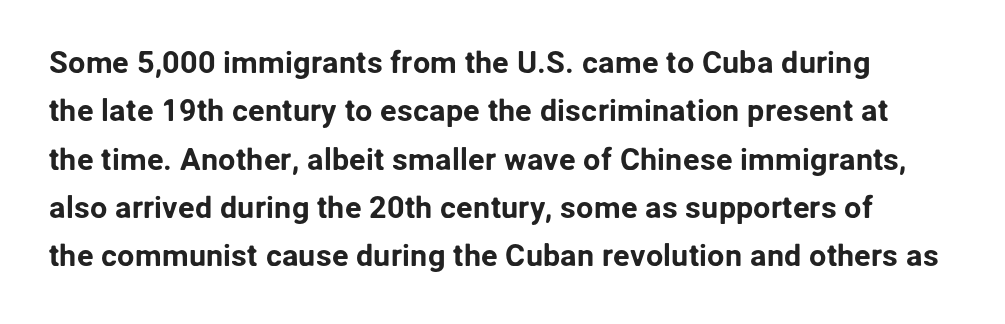
{"serif": "no", "italic": "no", "width": "normal", "stroke_contrast": "low", "x_height": "medium", "monospaced": "no", "underline": "no", "line_spacing": "normal", "line_spacing_ratio": 1.56, "letter_spacing": "normal", "letter_spacing_em": 0.0, "glyph_px": 31}
